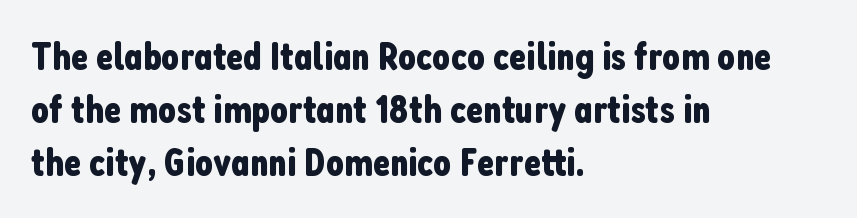
{"serif": "no", "italic": "no", "width": "condensed", "stroke_contrast": "low", "x_height": "medium", "monospaced": "no", "underline": "no", "align": "left", "line_spacing": "normal", "line_spacing_ratio": 1.33, "letter_spacing": "normal", "letter_spacing_em": 0.0, "glyph_px": 40}
